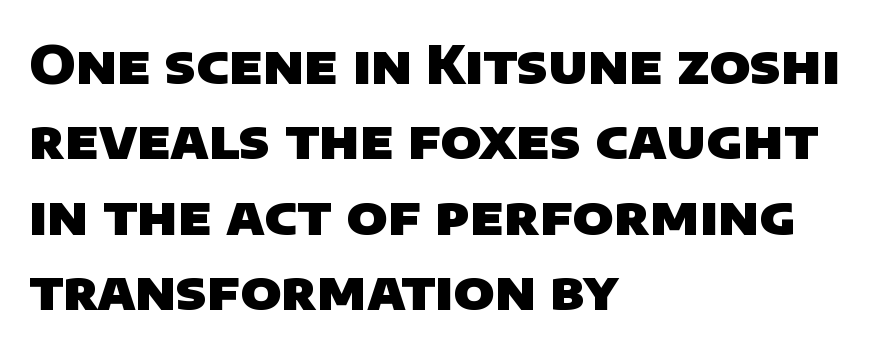
Q: Is the text bold? A: Yes.
Q: Is the typeface a serif or a sans-serif typeface? A: Sans-serif.
Q: Is the text underlined? A: No.
Q: How is the paragraph aligned? A: Left-aligned.
Q: Is the spacing between letters normal or unusually wide? A: Normal.
Q: Is the spacing between lines tight, normal or loose? A: Normal.
Q: Width (condensed, normal, or wide)? A: Normal.
Q: Stroke contrast? A: Low.
Q: x-height? A: Large.
Q: Monospaced? A: No.
